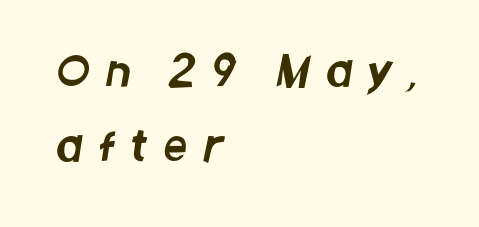
{"serif": "no", "width": "condensed", "stroke_contrast": "low", "x_height": "large", "monospaced": "no", "underline": "no", "align": "left", "line_spacing_ratio": 1.79, "letter_spacing": "wide", "letter_spacing_em": 0.4, "glyph_px": 42}
